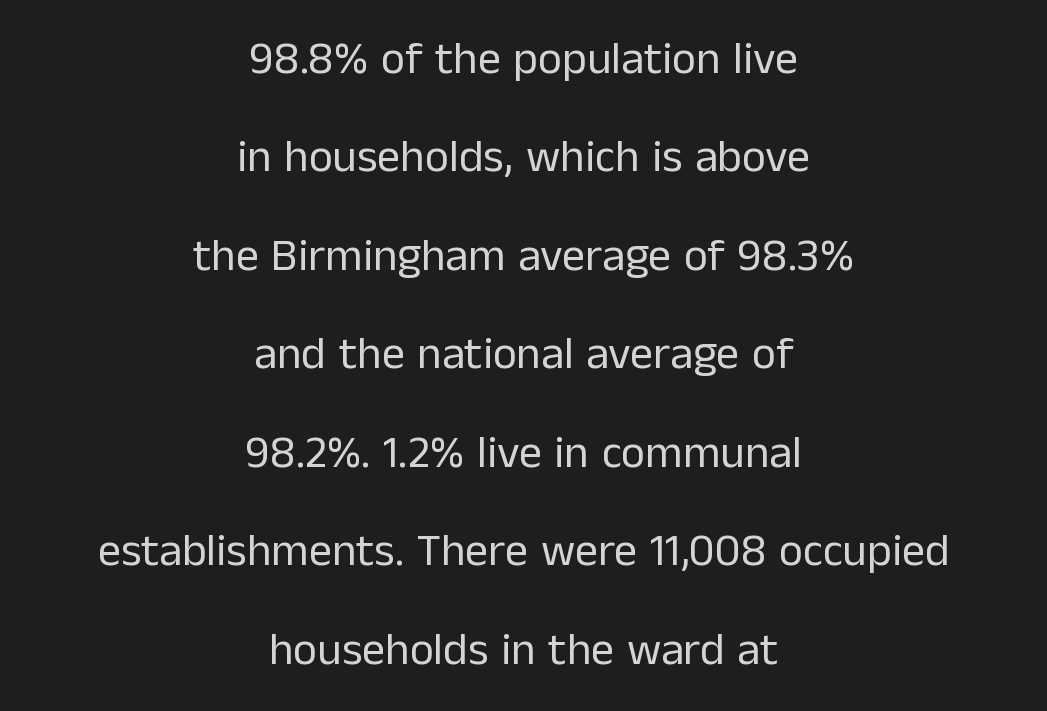
One-word summary of the alignment: center. A sans-serif font was chosen for this passage. This sample has the flowing, uneven cadence of proportional lettering. The string is rendered with underlining switched off. The passage shown stacks its lines with a broad gap.
